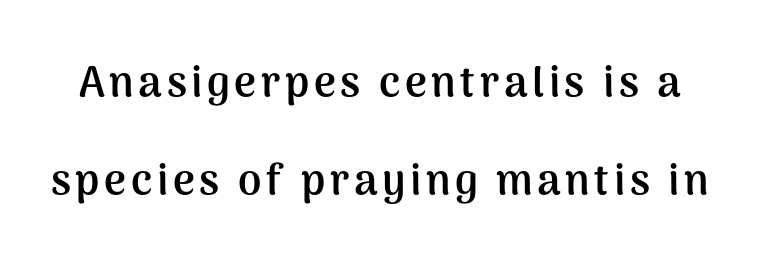
The image shows 42 px semibold sans-serif type, upright; set loose line spacing (2.33x), not underlined; medium stroke contrast and a medium x-height.
